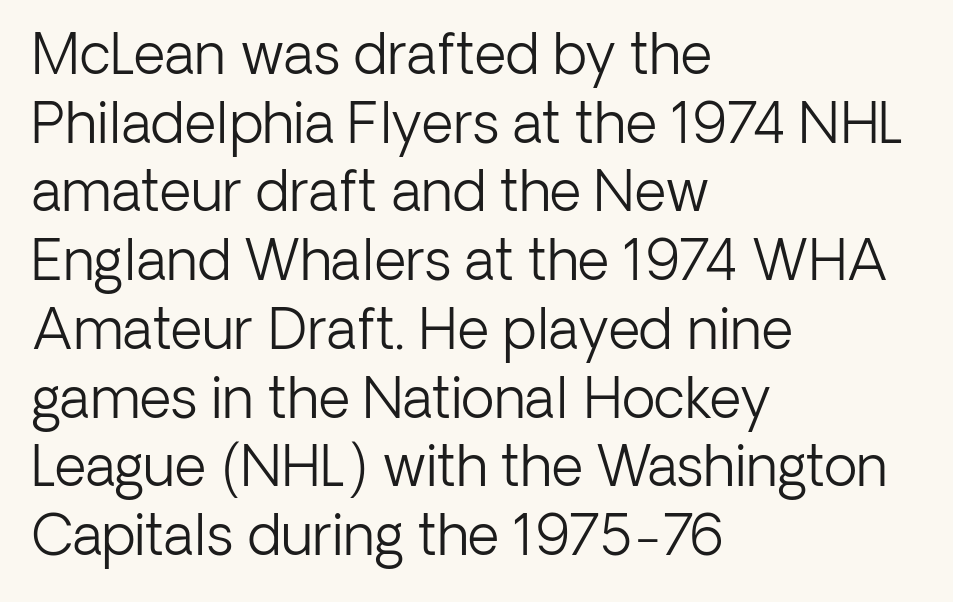
{"serif": "no", "italic": "no", "bold": "no", "weight": "light", "width": "normal", "stroke_contrast": "low", "x_height": "medium", "monospaced": "no", "underline": "no", "align": "left", "line_spacing": "normal", "line_spacing_ratio": 1.25, "letter_spacing": "normal", "letter_spacing_em": 0.0, "glyph_px": 55}
